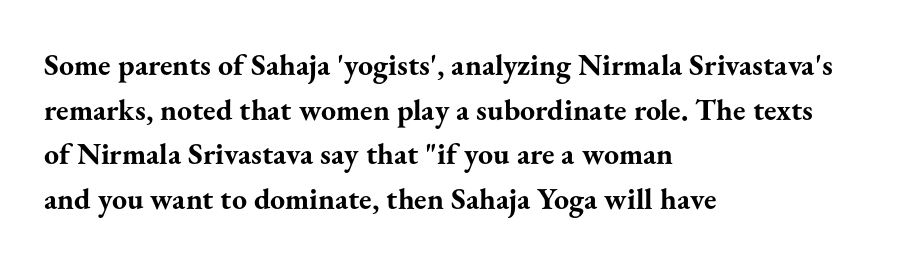
The image shows 30 px bold serif type, upright; set left-aligned, normal line spacing (1.49x), normal letter spacing, not underlined; medium stroke contrast and a small x-height.
